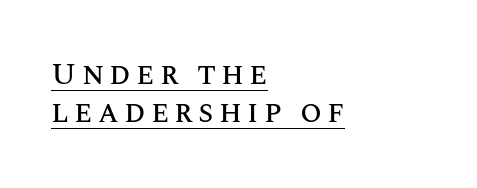
The image shows 31 px text type, upright; set left-aligned, line spacing 1.22x, underlined; medium stroke contrast and a large x-height.
